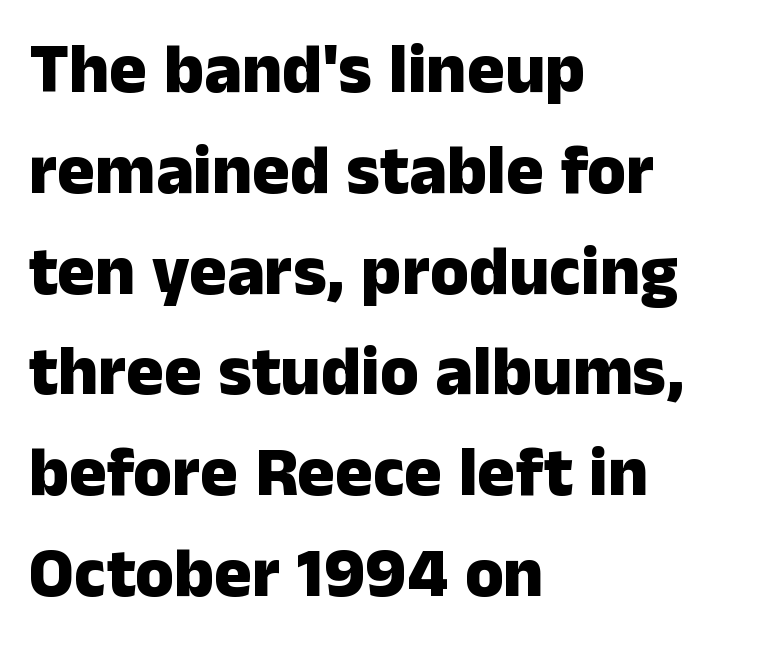
Posture: upright roman. Just letters on the line, the space beneath them empty. This is sans-serif lettering, the kind often seen on screens and signage. Varying glyph widths throughout — classic text-font behaviour. These lines sit exactly where default settings would place them.
